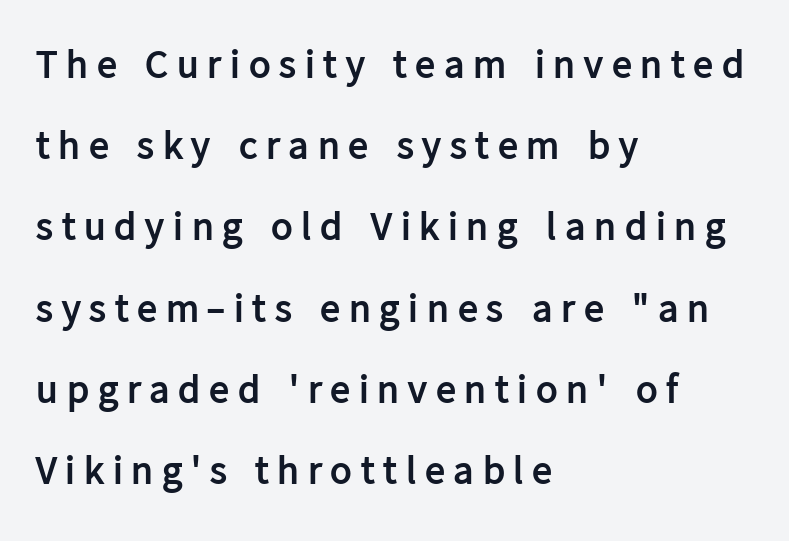
{"serif": "no", "italic": "no", "bold": "yes", "weight": "semibold", "width": "normal", "stroke_contrast": "low", "x_height": "medium", "monospaced": "no", "underline": "no", "align": "left", "line_spacing": "loose", "line_spacing_ratio": 2.03, "letter_spacing": "wide", "letter_spacing_em": 0.22, "glyph_px": 40}
